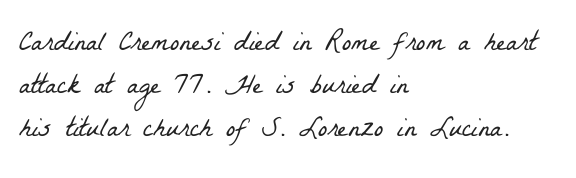
The image shows 28 px light, condensed serif type; set left-aligned, normal line spacing (1.54x), normal letter spacing, not underlined; low stroke contrast and a medium x-height.
